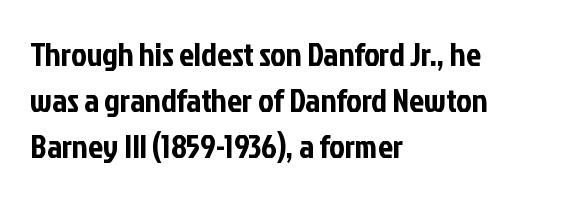
Q: Is the text italic (slanted)? A: No, it is upright.
Q: Is the typeface a serif or a sans-serif typeface? A: Sans-serif.
Q: Is the text underlined? A: No.
Q: How is the paragraph aligned? A: Left-aligned.
Q: Is the spacing between letters normal or unusually wide? A: Normal.
Q: Is the spacing between lines tight, normal or loose? A: Normal.
Q: Width (condensed, normal, or wide)? A: Condensed.
Q: Stroke contrast? A: Low.
Q: x-height? A: Medium.
Q: Monospaced? A: No.
